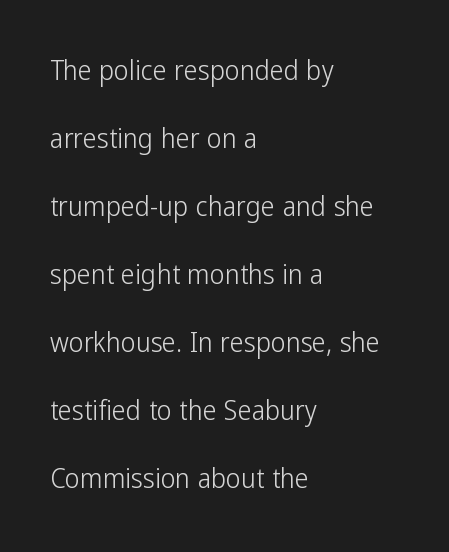
Q: Is the text bold? A: No.
Q: Is the text italic (slanted)? A: No, it is upright.
Q: Is the typeface a serif or a sans-serif typeface? A: Sans-serif.
Q: Is the text underlined? A: No.
Q: How is the paragraph aligned? A: Left-aligned.
Q: Is the spacing between letters normal or unusually wide? A: Normal.
Q: Is the spacing between lines tight, normal or loose? A: Loose.
Q: Width (condensed, normal, or wide)? A: Condensed.
Q: Stroke contrast? A: Low.
Q: x-height? A: Medium.
Q: Monospaced? A: No.
